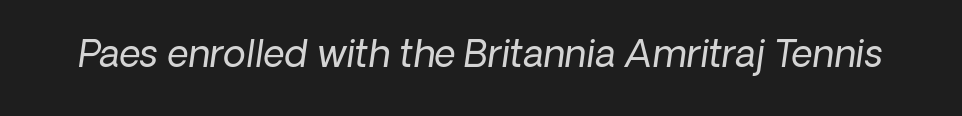
Compared with a typical body face, this is equally light or lighter still. Rule under the text: the space is simply empty. Words appear dense and cohesive because spacing is normal. The passage shown is typed in a proportional face where columns would drift. The specimen reads as italic at a glance.
